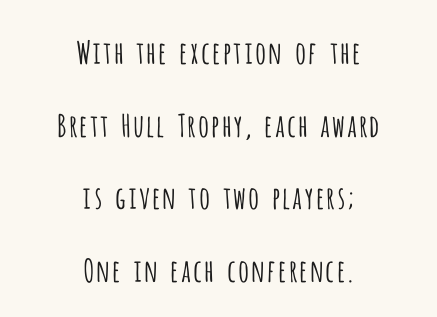
{"serif": "no", "italic": "no", "bold": "no", "weight": "light", "width": "condensed", "stroke_contrast": "low", "x_height": "large", "monospaced": "no", "underline": "no", "align": "center", "line_spacing": "loose", "line_spacing_ratio": 2.34, "letter_spacing": "normal", "letter_spacing_em": 0.0, "glyph_px": 31}
